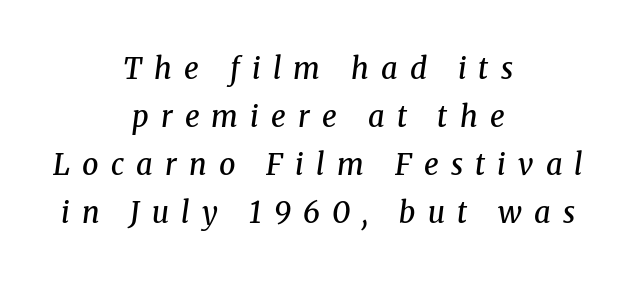
Q: Is the text bold? A: Semi-bold.
Q: Is the text italic (slanted)? A: Yes, it leans right by about 8 degrees.
Q: Is the typeface a serif or a sans-serif typeface? A: Serif.
Q: Is the text underlined? A: No.
Q: How is the paragraph aligned? A: Centered.
Q: Is the spacing between letters normal or unusually wide? A: Unusually wide.
Q: Is the spacing between lines tight, normal or loose? A: Normal.
Q: Width (condensed, normal, or wide)? A: Normal.
Q: Stroke contrast? A: Medium.
Q: x-height? A: Medium.
Q: Monospaced? A: No.
